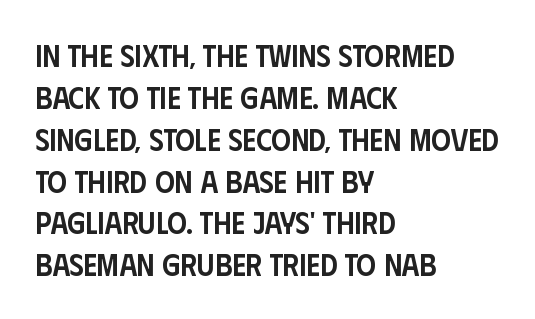
Q: Is the text bold? A: Semi-bold.
Q: Is the text italic (slanted)? A: No, it is upright.
Q: Is the typeface a serif or a sans-serif typeface? A: Sans-serif.
Q: Is the text underlined? A: No.
Q: How is the paragraph aligned? A: Left-aligned.
Q: Is the spacing between letters normal or unusually wide? A: Normal.
Q: Is the spacing between lines tight, normal or loose? A: Normal.
Q: Width (condensed, normal, or wide)? A: Condensed.
Q: Stroke contrast? A: Low.
Q: x-height? A: Large.
Q: Monospaced? A: No.
